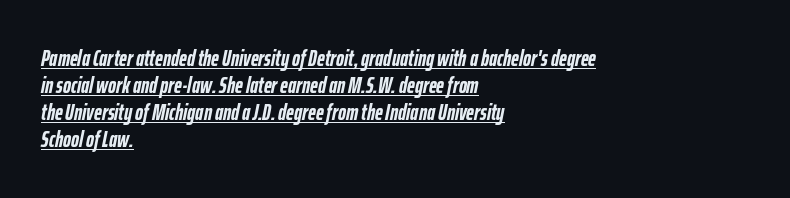
{"italic": "yes", "lean": "right", "slant_degrees": 12, "bold": "yes", "underline": "yes", "align": "left", "line_spacing_ratio": 1.22, "letter_spacing": "normal", "letter_spacing_em": 0.0, "glyph_px": 22}
